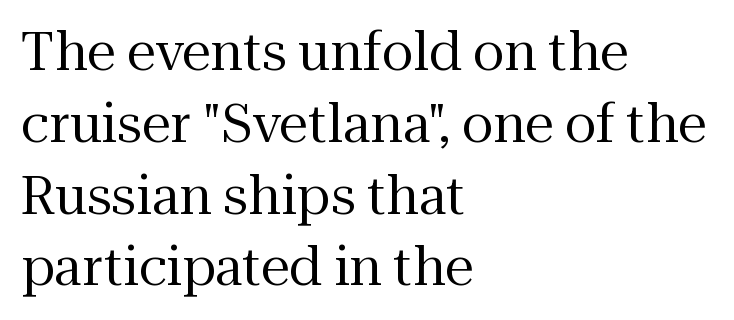
The image shows 52 px regular-weight serif type, upright; set left-aligned, normal line spacing (1.38x), normal letter spacing, not underlined; medium stroke contrast and a medium x-height.
